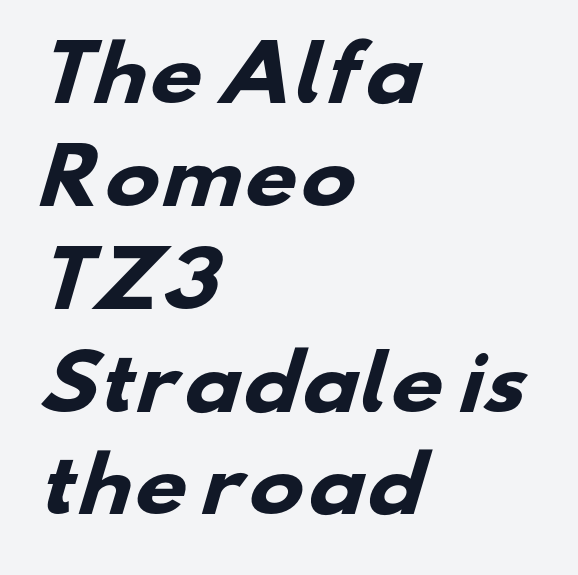
Q: Is the text bold? A: Yes.
Q: Is the typeface a serif or a sans-serif typeface? A: Sans-serif.
Q: Is the text underlined? A: No.
Q: How is the paragraph aligned? A: Left-aligned.
Q: Is the spacing between letters normal or unusually wide? A: Normal.
Q: Is the spacing between lines tight, normal or loose? A: Normal.
Q: Width (condensed, normal, or wide)? A: Wide.
Q: Stroke contrast? A: Low.
Q: x-height? A: Small.
Q: Monospaced? A: No.
